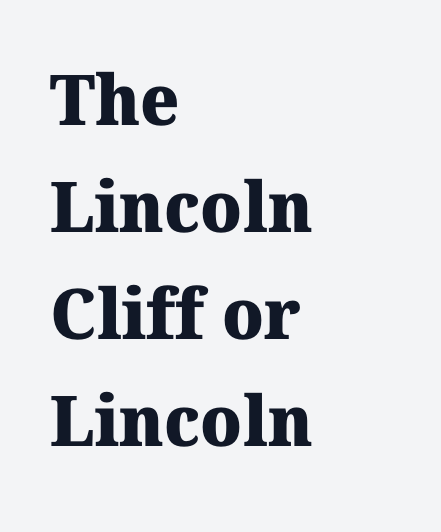
Q: Is the text bold? A: Yes.
Q: Is the typeface a serif or a sans-serif typeface? A: Serif.
Q: Is the text underlined? A: No.
Q: How is the paragraph aligned? A: Left-aligned.
Q: Is the spacing between letters normal or unusually wide? A: Normal.
Q: Is the spacing between lines tight, normal or loose? A: Normal.
Q: Width (condensed, normal, or wide)? A: Normal.
Q: Stroke contrast? A: Medium.
Q: x-height? A: Medium.
Q: Monospaced? A: No.
